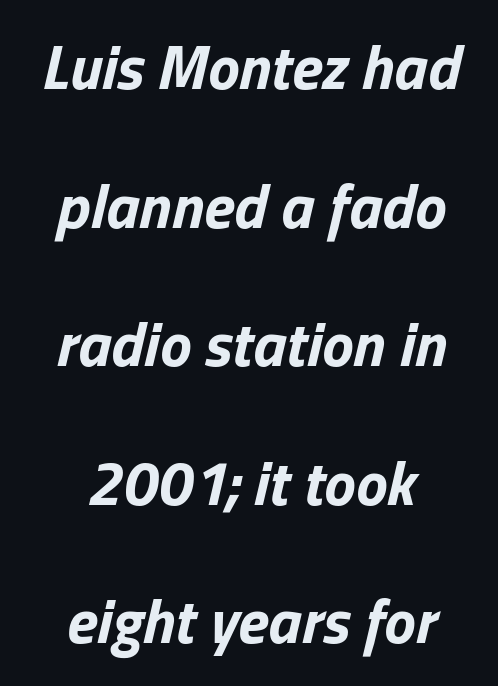
These lines stand farther apart than default settings would place them. The typesetting leans heavy: a genuine bold. Honestly, the letter spacing is just normal — you wouldn't notice it. Would a proofreader flag this as italicized? Yes.
